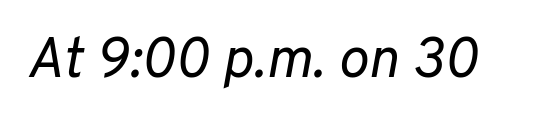
{"italic": "yes", "lean": "right", "slant_degrees": 10, "bold": "no", "weight": "regular", "width": "normal", "stroke_contrast": "low", "x_height": "medium", "monospaced": "no", "underline": "no", "letter_spacing": "normal", "letter_spacing_em": 0.0, "glyph_px": 57}
